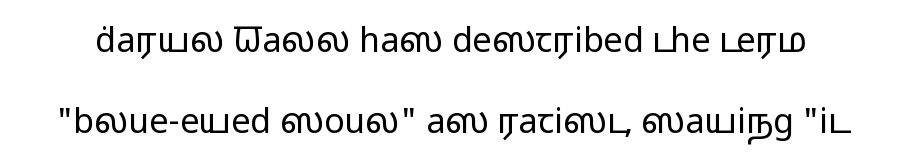
{"serif": "no", "italic": "no", "bold": "no", "weight": "regular", "width": "wide", "stroke_contrast": "low", "x_height": "medium", "monospaced": "no", "underline": "no", "line_spacing": "loose", "line_spacing_ratio": 2.39, "letter_spacing": "normal", "letter_spacing_em": 0.0, "glyph_px": 34}
